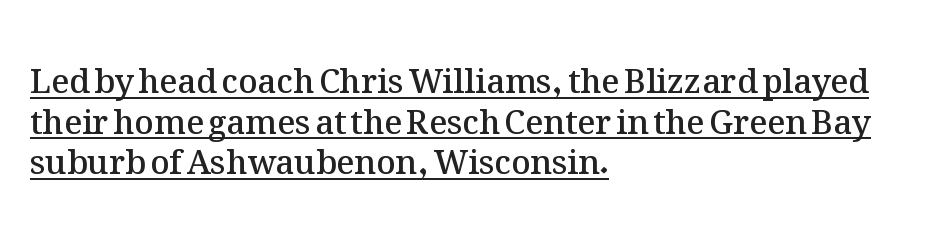
Spacing between characters is what you'd get straight out of the box. What weight is shown? A semibold, between regular and bold. The letters advance in unequal steps, a hallmark of proportional type. In designer terms, the underline attribute is active on this setting. Horizontal alignment here is leftward, the default for most running prose.
